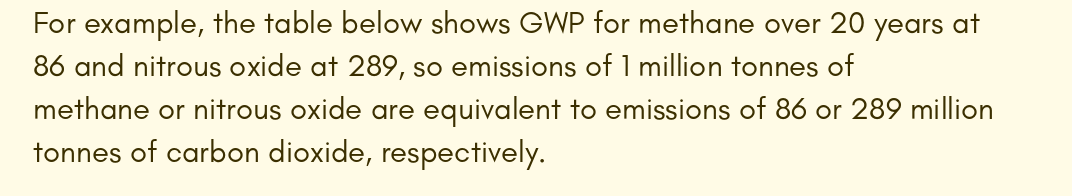
{"serif": "no", "italic": "no", "bold": "no", "weight": "regular", "width": "normal", "stroke_contrast": "low", "x_height": "small", "monospaced": "no", "underline": "no", "align": "left", "line_spacing": "normal", "line_spacing_ratio": 1.39, "letter_spacing": "normal", "letter_spacing_em": 0.0, "glyph_px": 31}
